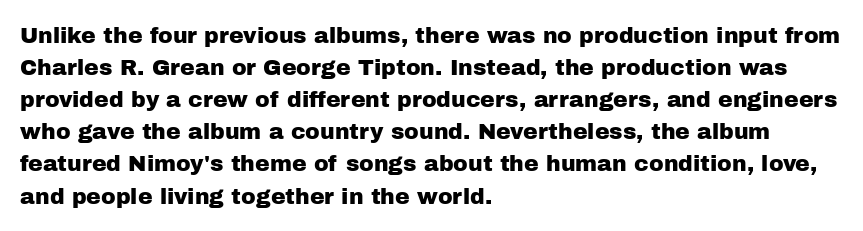
These lines were composed using upright roman letters. If you drew a ruler down the left edge, every line would touch it. In terms of leading, this rendering sits right in the middle. These lines keep a tight, regular rhythm from letter to letter. The glyphs are unaccompanied by any horizontal stroke below them.
